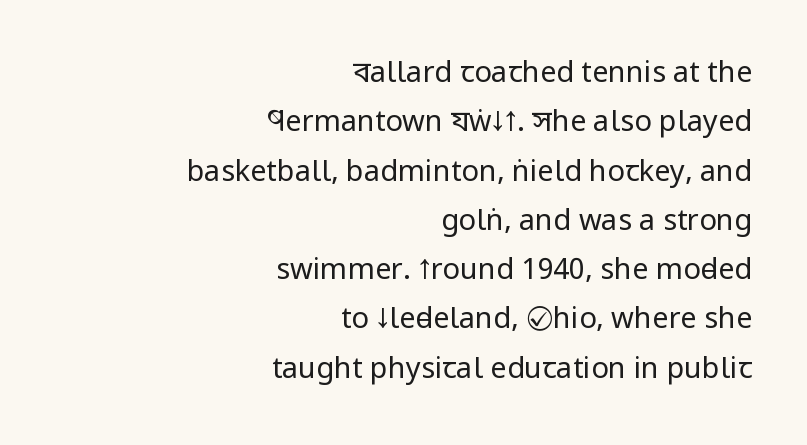
Q: Is the text bold? A: No.
Q: Is the text italic (slanted)? A: No, it is upright.
Q: Is the typeface a serif or a sans-serif typeface? A: Sans-serif.
Q: Is the text underlined? A: No.
Q: How is the paragraph aligned? A: Right-aligned.
Q: Is the spacing between letters normal or unusually wide? A: Normal.
Q: Is the spacing between lines tight, normal or loose? A: Normal.
Q: Width (condensed, normal, or wide)? A: Condensed.
Q: Stroke contrast? A: Low.
Q: x-height? A: Large.
Q: Monospaced? A: No.
